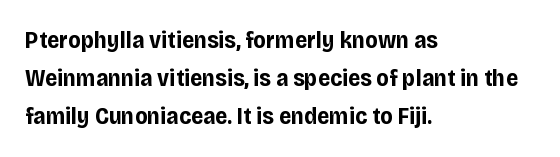
{"italic": "no", "bold": "yes", "underline": "no", "align": "left", "line_spacing": "normal", "line_spacing_ratio": 1.59, "letter_spacing": "normal", "letter_spacing_em": 0.0, "glyph_px": 24}
